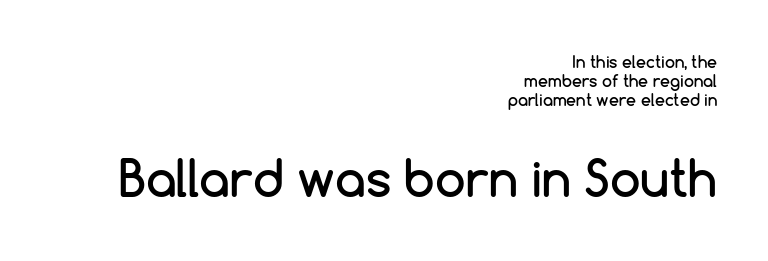
{"serif": "no", "italic": "no", "width": "normal", "stroke_contrast": "low", "x_height": "medium", "monospaced": "no", "underline": "no", "align": "right", "line_spacing_ratio": 1.19, "letter_spacing": "normal", "letter_spacing_em": 0.0, "larger_block": "second", "size_ratio": 3.06, "glyph_px": 49}
